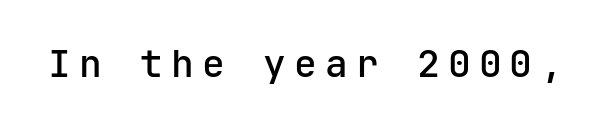
Q: Is the text italic (slanted)? A: No, it is upright.
Q: Is the typeface a serif or a sans-serif typeface? A: Sans-serif.
Q: Is the text underlined? A: No.
Q: Is the spacing between letters normal or unusually wide? A: Unusually wide.
Q: Width (condensed, normal, or wide)? A: Normal.
Q: Stroke contrast? A: Low.
Q: x-height? A: Medium.
Q: Monospaced? A: Yes.
